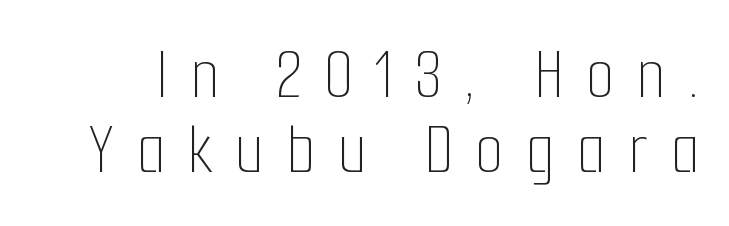
The block of text is dense from top to bottom, with scant space between rows. Anything drawn beneath the words? Only blank space. The lettering stays uniformly vertical, giving the passage a roman look. Short note: letters widely spaced.
